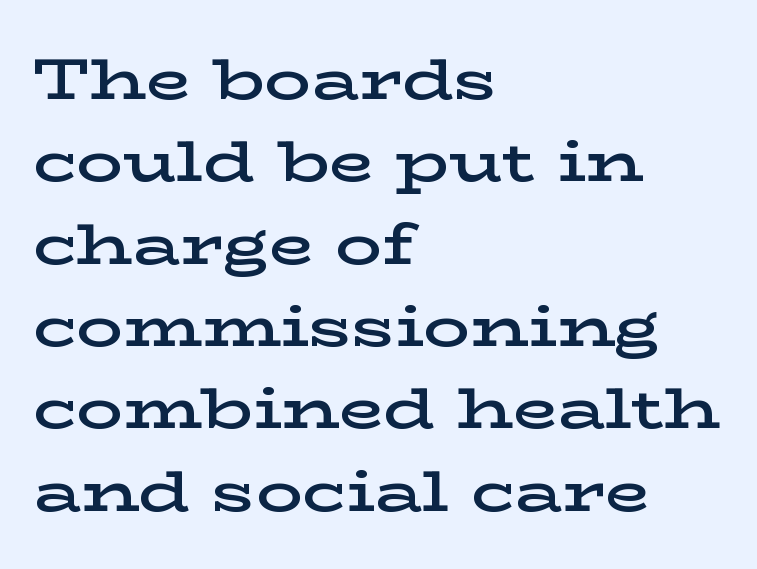
The image shows 58 px semibold, wide serif type, upright; set left-aligned, normal line spacing (1.42x), normal letter spacing, not underlined; low stroke contrast and a medium x-height.
